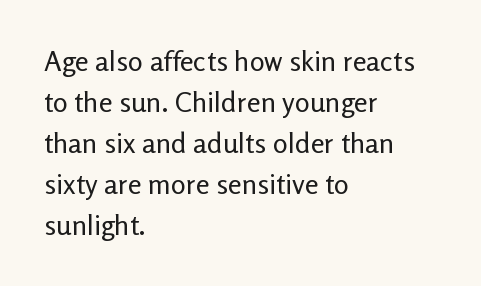
Q: Is the text bold? A: No.
Q: Is the text italic (slanted)? A: No, it is upright.
Q: Is the typeface a serif or a sans-serif typeface? A: Sans-serif.
Q: Is the text underlined? A: No.
Q: How is the paragraph aligned? A: Left-aligned.
Q: Is the spacing between letters normal or unusually wide? A: Normal.
Q: Is the spacing between lines tight, normal or loose? A: Normal.
Q: Width (condensed, normal, or wide)? A: Normal.
Q: Stroke contrast? A: Low.
Q: x-height? A: Medium.
Q: Monospaced? A: No.
